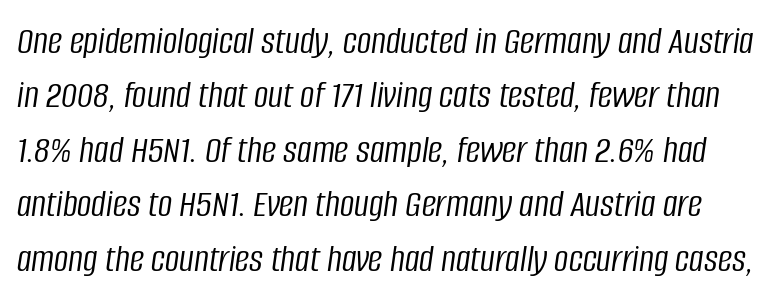
Q: Is the text bold? A: No.
Q: Is the text italic (slanted)? A: Yes, it leans right by about 8 degrees.
Q: Is the text underlined? A: No.
Q: Is the spacing between letters normal or unusually wide? A: Normal.
Q: Is the spacing between lines tight, normal or loose? A: Normal.
Q: Width (condensed, normal, or wide)? A: Condensed.
Q: Stroke contrast? A: Low.
Q: x-height? A: Large.
Q: Monospaced? A: No.
